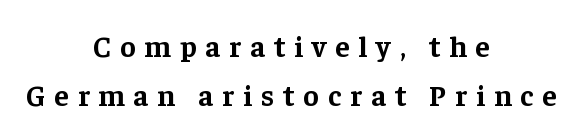
Compared with typical paragraphs, the rows here are spaced about the same. This sample has the flowing, uneven cadence of proportional lettering. A full-strength bold gives these letters their thick strokes. The text was rendered using a seriffed face with decorative stroke endings. The rendering inserts visible extra space after every character.
